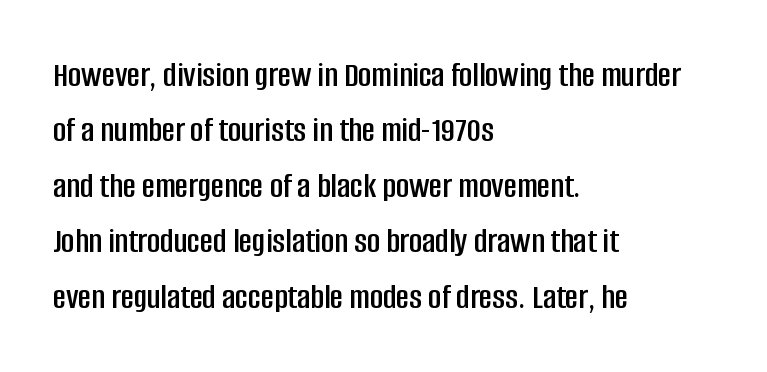
The compositor pushed each line to the left boundary. Is this a fixed-width face? No — the glyphs have proportional, varying widths. Quick note: interline space is typical. Type without underlining.
